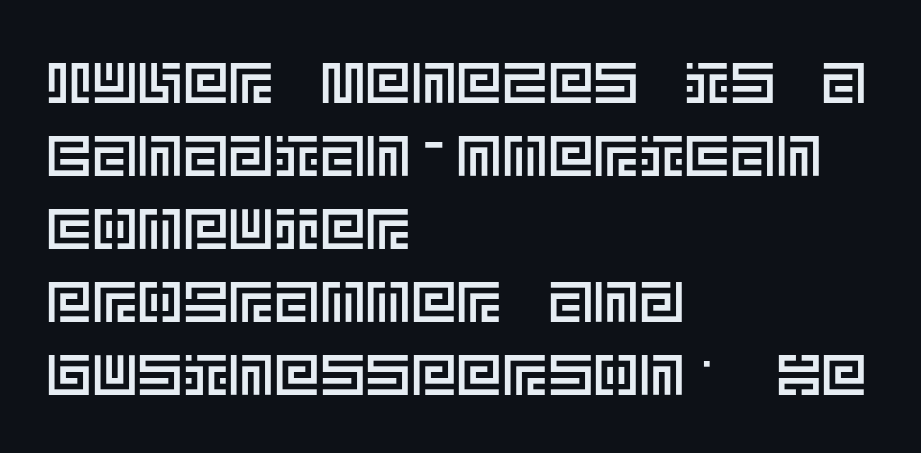
Descender tails drop into unmarked territory. No extra tracking has been applied to these lines. Alignment: flush left. Designer's note — italics off, roman on.
